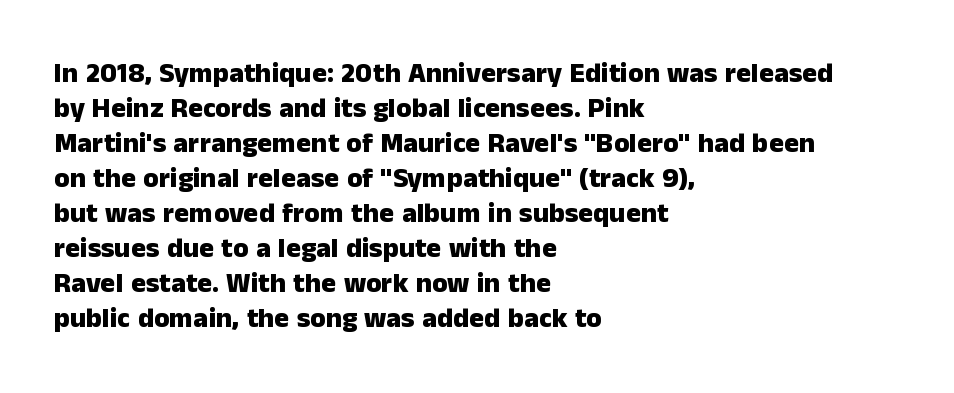
The image shows 28 px heavy sans-serif type, upright; set left-aligned, normal line spacing (1.25x), normal letter spacing, not underlined; low stroke contrast and a medium x-height.
